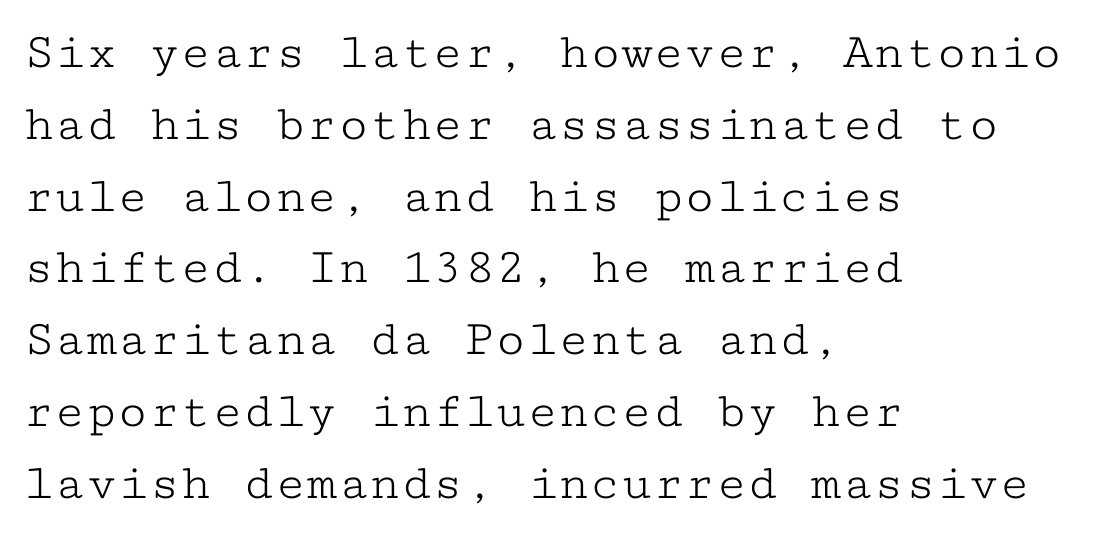
{"serif": "yes", "italic": "no", "bold": "no", "weight": "light", "width": "wide", "stroke_contrast": "low", "x_height": "medium", "monospaced": "yes", "underline": "no", "align": "left", "line_spacing": "normal", "line_spacing_ratio": 1.38, "letter_spacing": "normal", "letter_spacing_em": 0.0, "glyph_px": 52}
